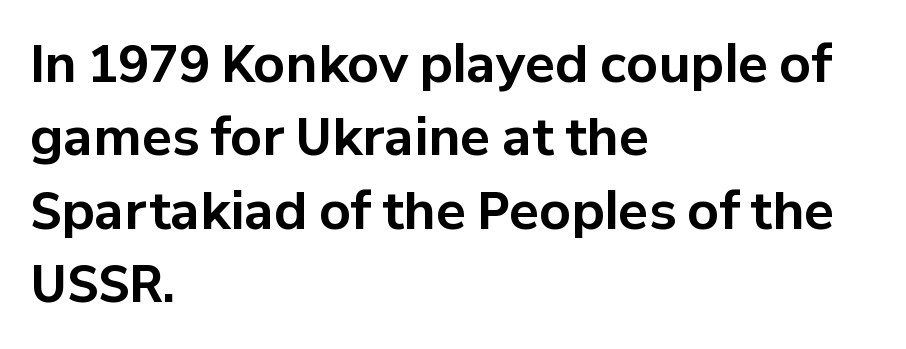
The image shows 50 px bold sans-serif type, upright; set left-aligned, normal line spacing (1.47x), normal letter spacing, not underlined; low stroke contrast and a medium x-height.
